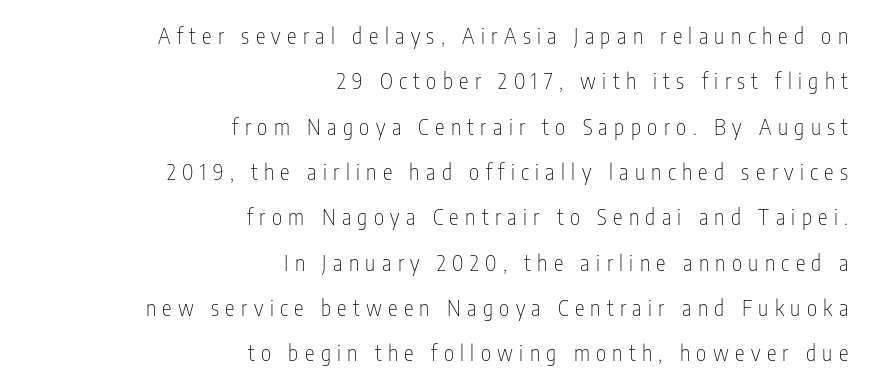
The image shows 22 px text type, upright; set right-aligned, loose line spacing (2.06x), unusually wide letter spacing (+0.29 em), not underlined.
